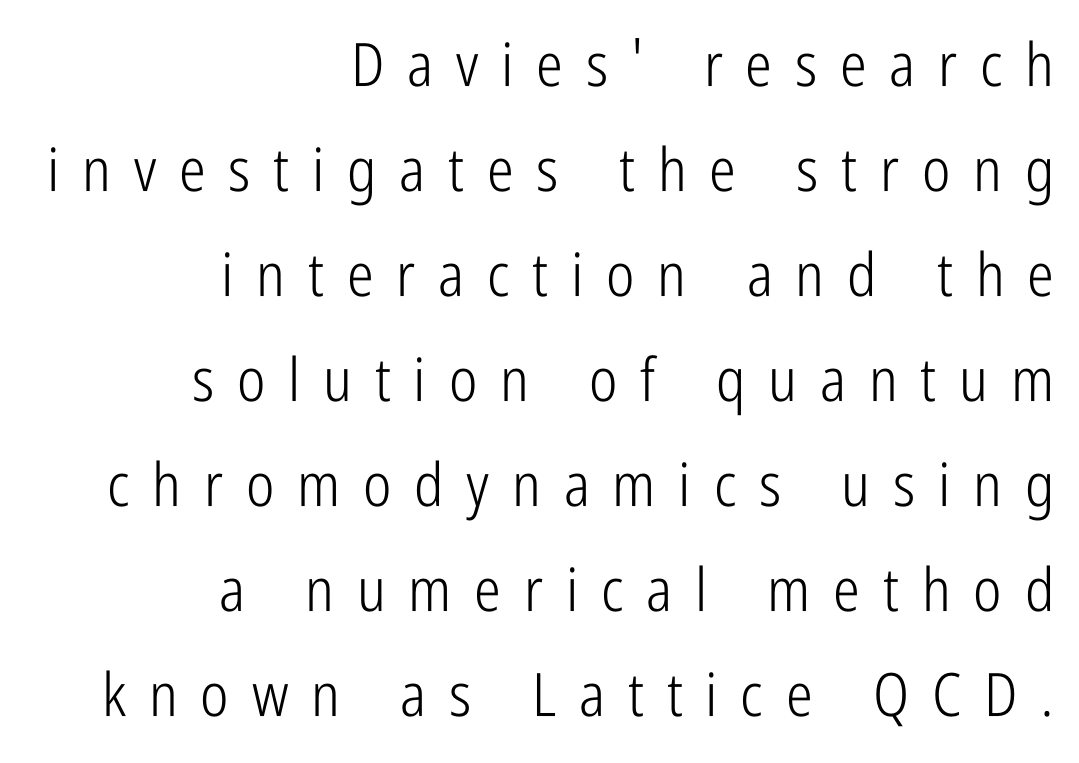
The image shows 60 px light, condensed sans-serif type, upright; set right-aligned, line spacing 1.75x, unusually wide letter spacing (+0.38 em), not underlined; low stroke contrast and a medium x-height.
